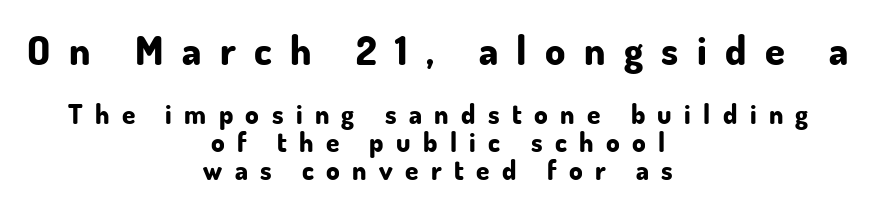
{"serif": "no", "italic": "no", "bold": "yes", "weight": "bold", "width": "normal", "stroke_contrast": "low", "x_height": "small", "monospaced": "no", "underline": "no", "align": "center", "line_spacing": "tight", "line_spacing_ratio": 1.03, "letter_spacing": "wide", "letter_spacing_em": 0.46, "larger_block": "first", "size_ratio": 1.48, "glyph_px": 40}
